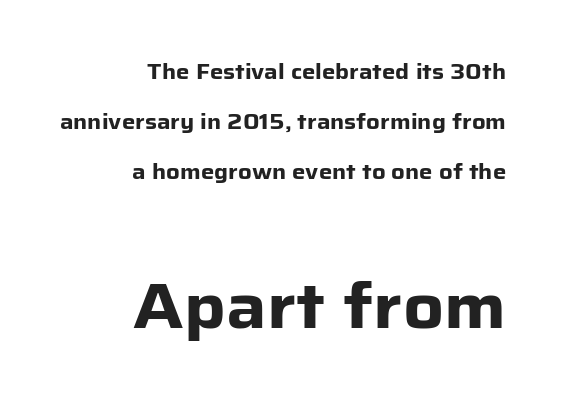
The image shows 63 px heavy sans-serif type, upright; set right-aligned, loose line spacing (2.39x), normal letter spacing, not underlined; the second (bottom) block is 3.0x larger; low stroke contrast and a medium x-height.
